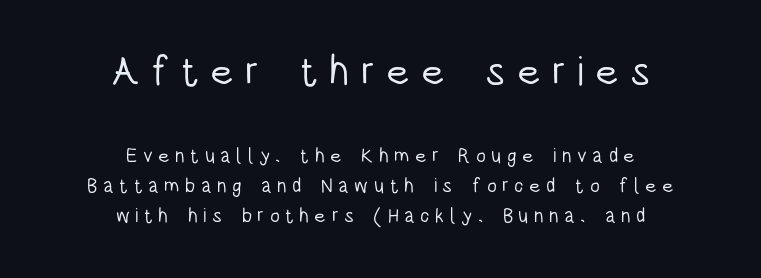
Q: Is the text bold? A: No.
Q: Is the text italic (slanted)? A: No, it is upright.
Q: Is the typeface a serif or a sans-serif typeface? A: Sans-serif.
Q: Is the text underlined? A: No.
Q: How is the paragraph aligned? A: Centered.
Q: Is the spacing between letters normal or unusually wide? A: Unusually wide.
Q: Is the spacing between lines tight, normal or loose? A: Normal.
Q: Which block of text is set in a larger size, the first (top) or the second (bottom)? A: The first (top) one.
Q: Width (condensed, normal, or wide)? A: Condensed.
Q: Stroke contrast? A: Low.
Q: x-height? A: Large.
Q: Monospaced? A: No.
